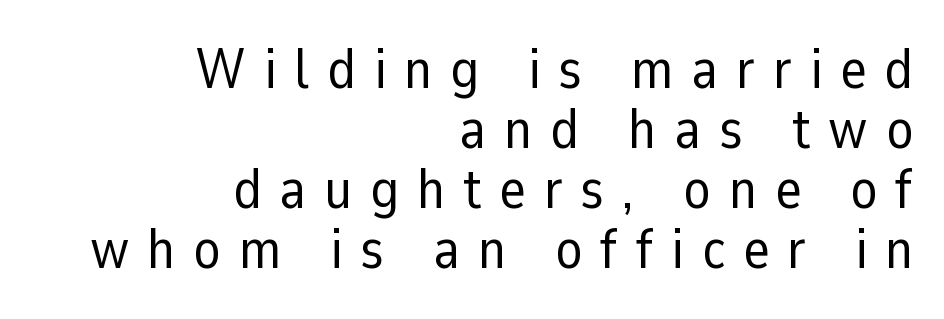
The image shows 56 px regular-weight sans-serif type, upright; set right-aligned, tight line spacing (1.07x), unusually wide letter spacing (+0.32 em), not underlined; low stroke contrast and a medium x-height.
